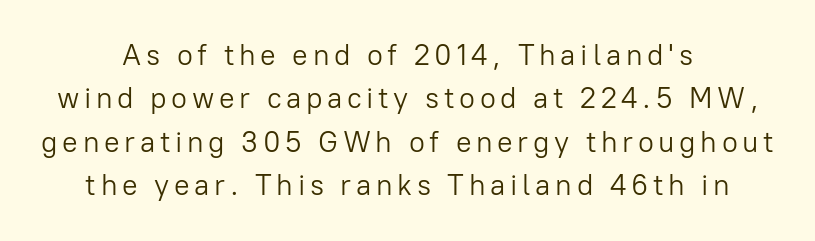
{"serif": "no", "italic": "no", "bold": "no", "weight": "light", "width": "normal", "stroke_contrast": "low", "x_height": "medium", "monospaced": "no", "underline": "no", "align": "center", "line_spacing": "normal", "line_spacing_ratio": 1.5, "glyph_px": 29}
